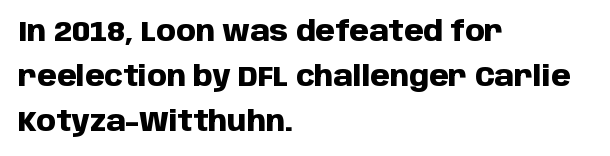
The image shows 28 px heavy sans-serif type, upright; set left-aligned, normal line spacing (1.6x), normal letter spacing, not underlined; low stroke contrast and a large x-height.
